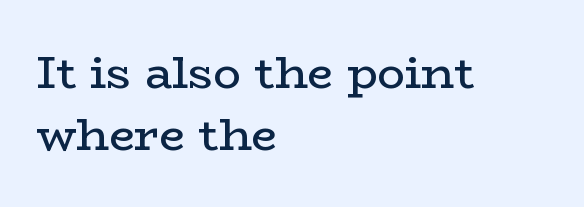
{"serif": "yes", "italic": "no", "bold": "no", "weight": "regular", "width": "wide", "stroke_contrast": "low", "x_height": "medium", "monospaced": "no", "underline": "no", "align": "left", "line_spacing": "normal", "line_spacing_ratio": 1.35, "letter_spacing": "normal", "letter_spacing_em": 0.0, "glyph_px": 46}
